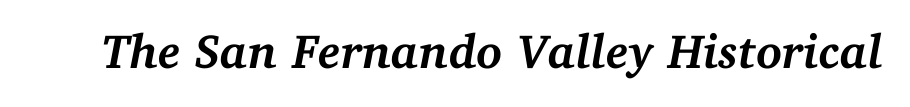
You can tell from the footed stems that serif type was used. The face used here has a pronounced slope to its letters. In terms of weight, the rendering is a true, heavy bold. The rendering uses natural spacing where letterforms have individual widths. Type without underlining. In terms of letterspacing, this is plain default setting.
